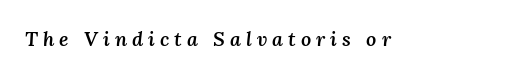
{"italic": "yes", "lean": "right", "slant_degrees": 3, "bold": "semi", "underline": "no", "letter_spacing": "wide", "letter_spacing_em": 0.25, "glyph_px": 20}
